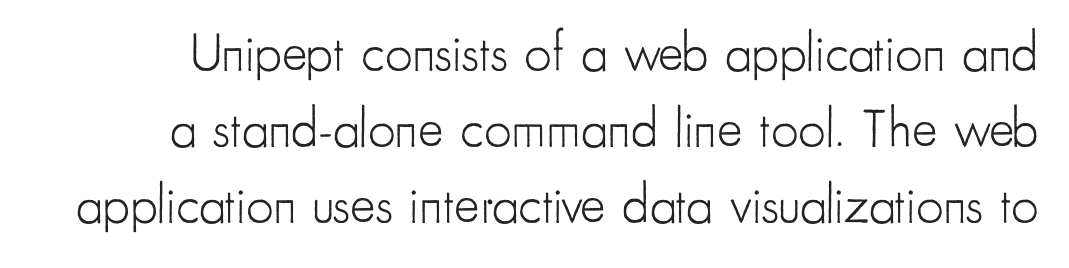
Q: Is the text bold? A: No.
Q: Is the text italic (slanted)? A: No, it is upright.
Q: Is the typeface a serif or a sans-serif typeface? A: Sans-serif.
Q: Is the text underlined? A: No.
Q: Is the spacing between letters normal or unusually wide? A: Normal.
Q: Is the spacing between lines tight, normal or loose? A: Normal.
Q: Width (condensed, normal, or wide)? A: Condensed.
Q: Stroke contrast? A: Low.
Q: x-height? A: Small.
Q: Monospaced? A: No.
